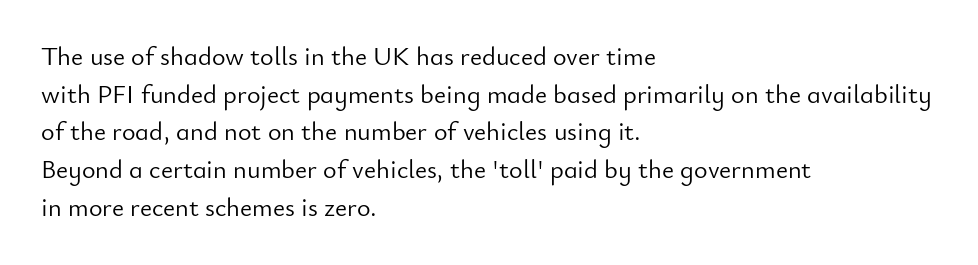
{"italic": "no", "bold": "no", "underline": "no", "align": "left", "line_spacing": "normal", "line_spacing_ratio": 1.45, "letter_spacing": "normal", "letter_spacing_em": 0.0, "glyph_px": 26}
